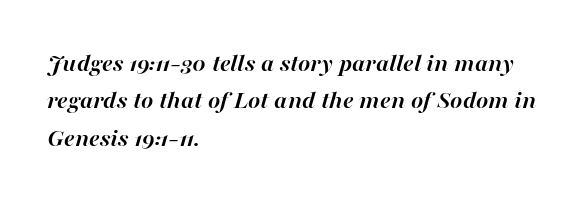
Evenly set lines give the paragraph a standard silhouette. Bare-footed words on every line. The strokes are fattened all the way to bold. The axis of the letterforms is tilted away from vertical. The letters sit at their default tracking, neither squeezed nor spread. The lines in this sample share a left origin and differ only in where they stop.
